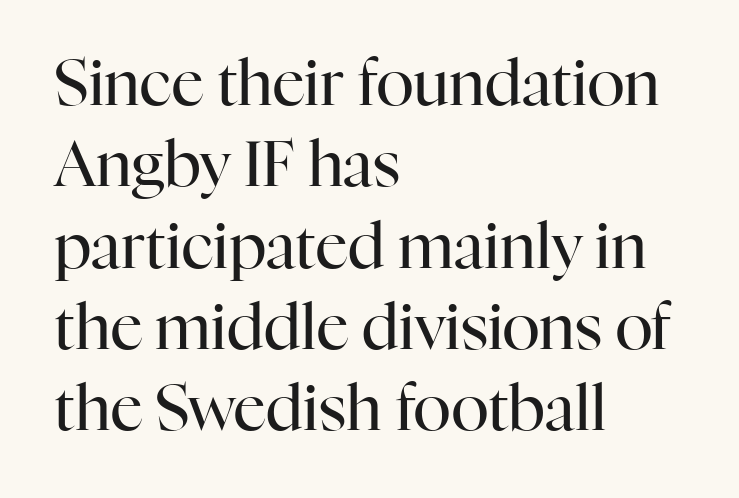
Q: Is the text bold? A: No.
Q: Is the text italic (slanted)? A: No, it is upright.
Q: Is the typeface a serif or a sans-serif typeface? A: Serif.
Q: Is the text underlined? A: No.
Q: How is the paragraph aligned? A: Left-aligned.
Q: Is the spacing between letters normal or unusually wide? A: Normal.
Q: Is the spacing between lines tight, normal or loose? A: Normal.
Q: Width (condensed, normal, or wide)? A: Normal.
Q: Stroke contrast? A: High.
Q: x-height? A: Medium.
Q: Monospaced? A: No.
